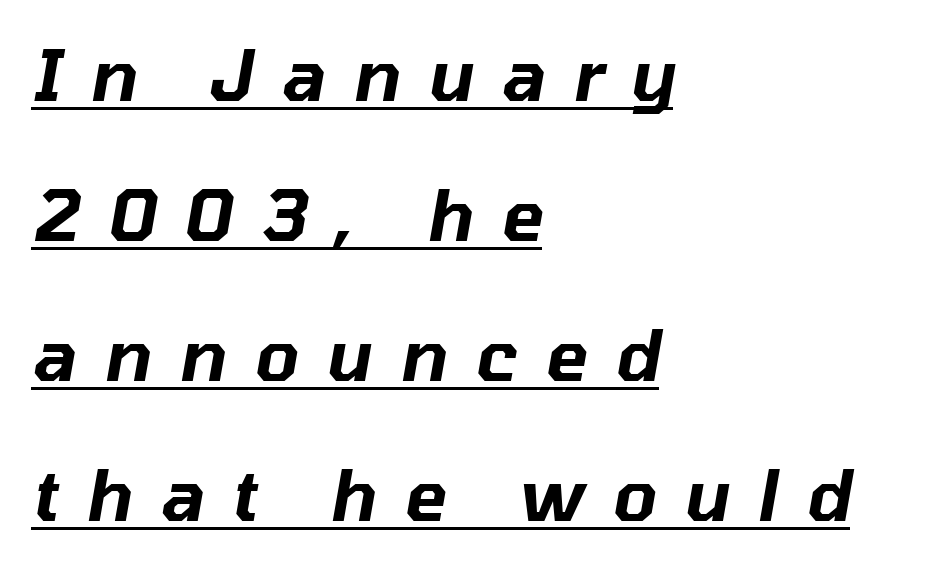
Loose tracking; the words dissolve into strings of separated letters. Compared with typical paragraphs, the rows here are farther apart. The letters advance in unequal steps, a hallmark of proportional type. Looking at the ascenders, they clearly lean. The typesetter has applied underlining to the passage shown. The compositor pushed each line to the left boundary.
